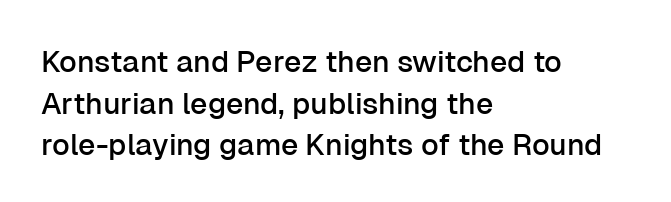
The image shows 30 px sans-serif type, upright; set left-aligned, normal line spacing (1.39x), normal letter spacing, not underlined; low stroke contrast and a medium x-height.
